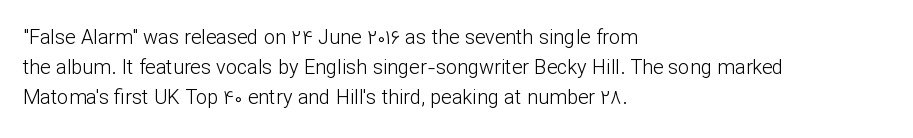
Q: Is the text bold? A: No.
Q: Is the text italic (slanted)? A: No, it is upright.
Q: Is the text underlined? A: No.
Q: How is the paragraph aligned? A: Left-aligned.
Q: Is the spacing between letters normal or unusually wide? A: Normal.
Q: Is the spacing between lines tight, normal or loose? A: Normal.
